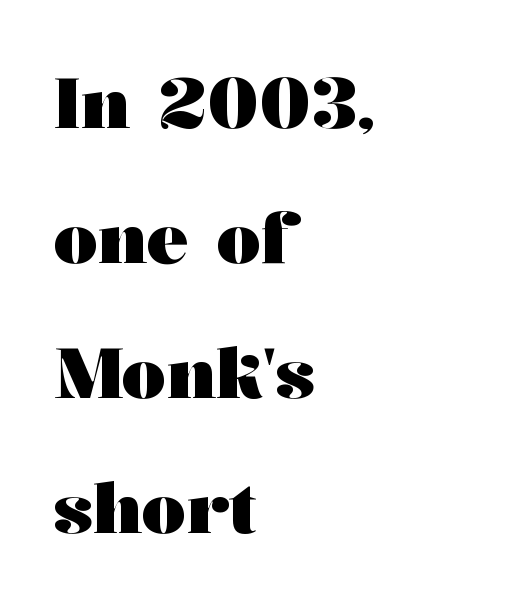
The image shows 70 px heavy, wide serif type, upright; set left-aligned, loose line spacing (1.93x), normal letter spacing, not underlined; medium stroke contrast and a medium x-height.
